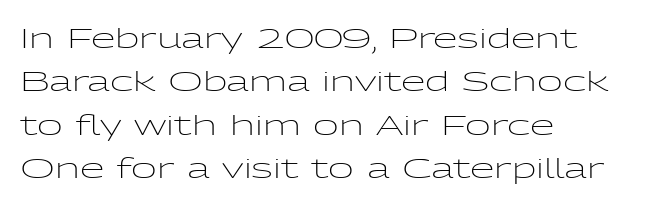
{"serif": "no", "italic": "no", "bold": "no", "weight": "light", "width": "wide", "stroke_contrast": "low", "x_height": "medium", "monospaced": "no", "underline": "no", "align": "left", "line_spacing": "normal", "line_spacing_ratio": 1.55, "letter_spacing": "normal", "letter_spacing_em": 0.0, "glyph_px": 28}
